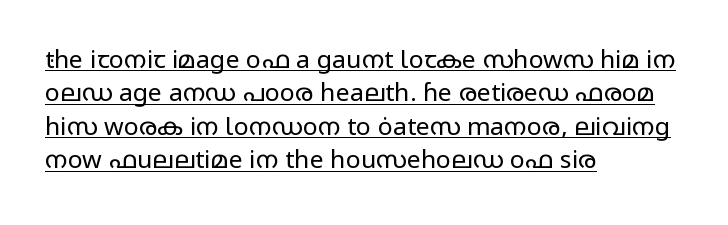
The image shows 25 px text type, upright; set left-aligned, normal line spacing (1.34x), normal letter spacing, underlined.
